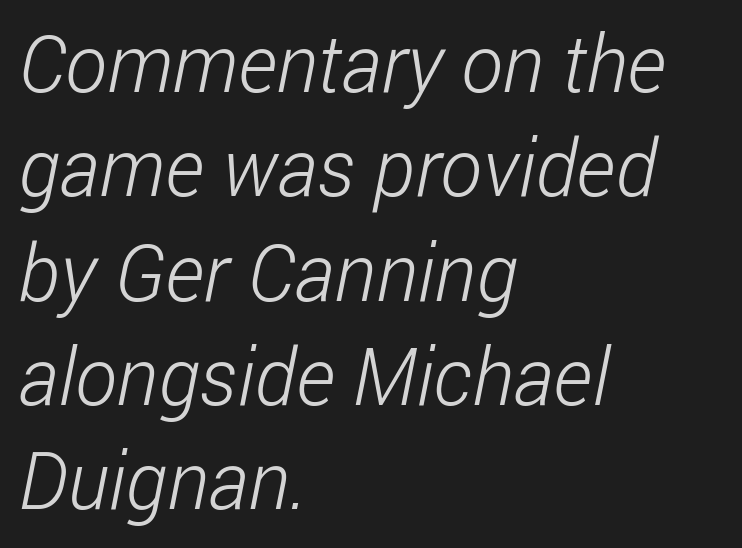
The characters are drawn with everyday or finer stroke widths. Is there much room between lines? A standard amount, neither cramped nor airy. Nobody drew a line under any word here. A classic flush-left, rag-right setting is used for this passage. The rendering keeps characters at their native spacing. Here the designer chose a conventional face with non-uniform glyph widths.
